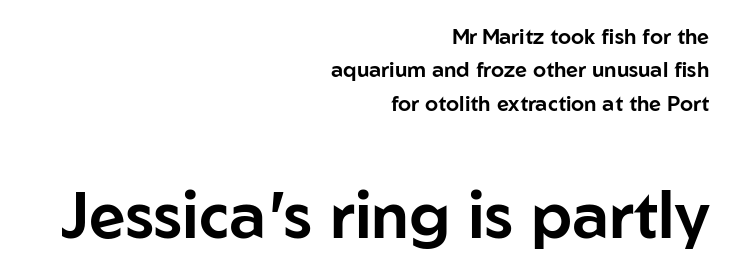
The image shows 64 px sans-serif type, upright; set right-aligned, normal line spacing (1.59x), normal letter spacing, not underlined; the second (bottom) block is 3.05x larger; low stroke contrast and a medium x-height.
